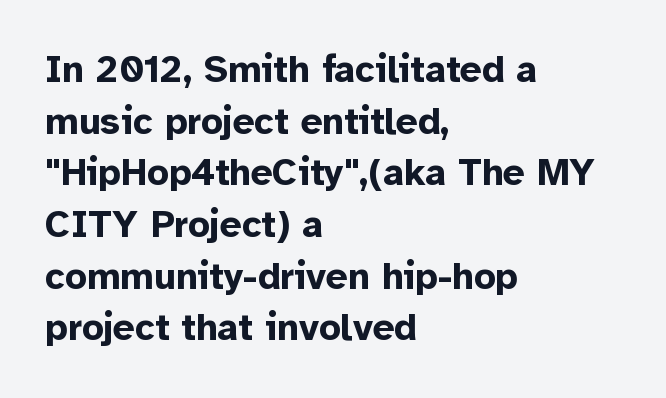
The gap between lines stays unmarked. The type is set solid horizontally, with unmodified tracking. Note: no serifs on the glyphs. Set as a true bold cut, around the 700 mark. A normal amount of white space separates one row of letters from the next.
